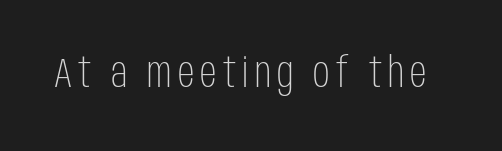
The image shows 41 px light, condensed sans-serif type, upright; set not underlined; low stroke contrast and a large x-height.
